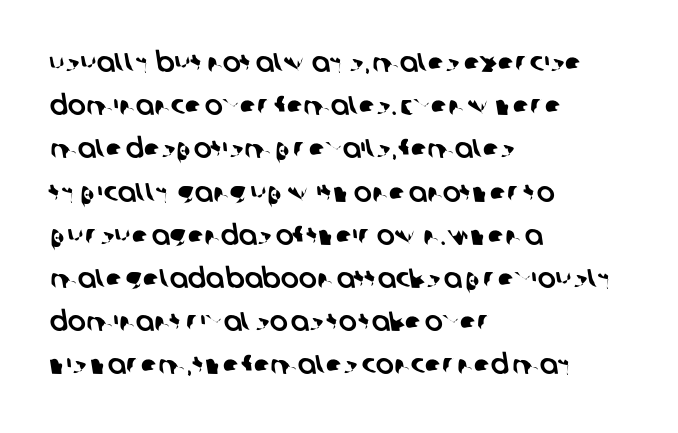
Honestly, the row spacing looks completely unremarkable. Typeset ragged right — the left edge is the straight one. The type is set solid horizontally, with unmodified tracking. Words float on clear page, feet unadorned.
